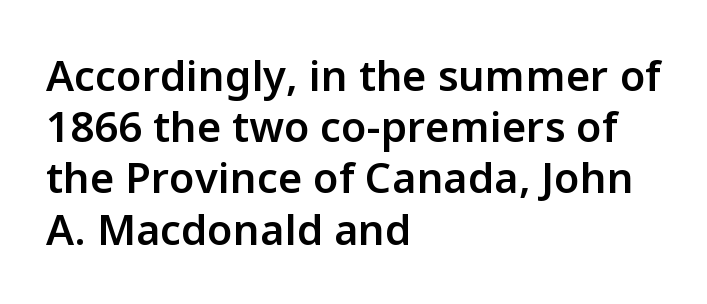
Heft: intermediate — a semibold. The passage shown is typed in a proportional face where columns would drift. These lines keep a tight, regular rhythm from letter to letter. This is roman type, the default non-slanted kind. Regarding serifs, this sample does without them. Each row of text sits above clean, open space.
